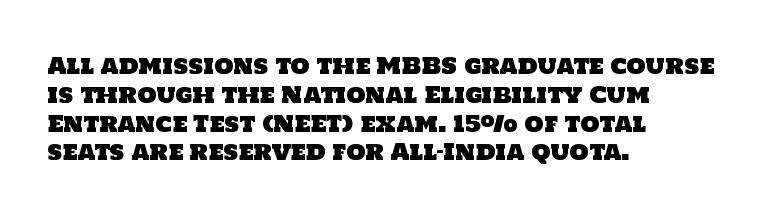
Q: Is the text underlined? A: No.
Q: How is the paragraph aligned? A: Left-aligned.
Q: Is the spacing between letters normal or unusually wide? A: Normal.
Q: Is the spacing between lines tight, normal or loose? A: Normal.
